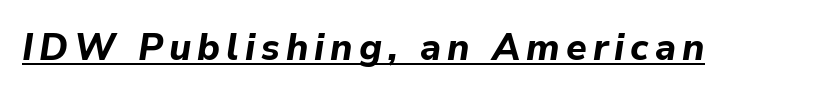
{"italic": "yes", "lean": "right", "slant_degrees": 9, "bold": "yes", "weight": "bold", "width": "normal", "stroke_contrast": "low", "x_height": "medium", "monospaced": "no", "underline": "yes", "glyph_px": 37}
